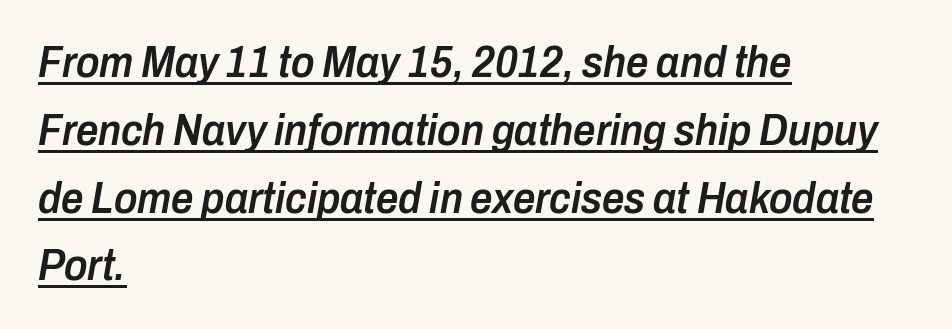
Layout note: lines flush left. Varying glyph widths throughout — classic text-font behaviour. Does the weight exceed regular? Yes, but only to semibold. A normal amount of white space separates one row of letters from the next. How are the letters spaced? Ordinarily, with no added tracking. The specimen reads as italic at a glance.
